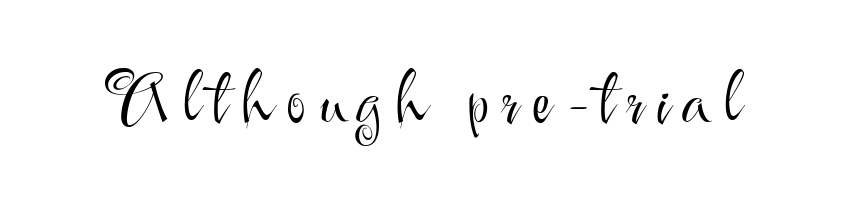
Descenders hang freely into open space. Look at the bottom of the vertical strokes: they stop flat, with no serifs. The font sits on the lighter half of the weight spectrum, regular included.
